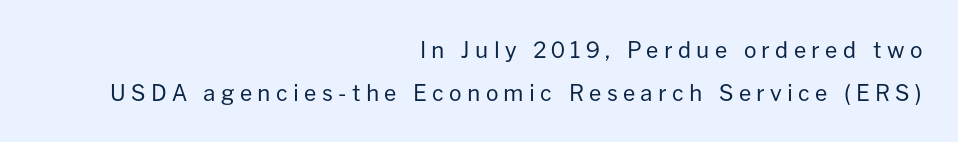
Q: Is the text bold? A: No.
Q: Is the text italic (slanted)? A: No, it is upright.
Q: Is the text underlined? A: No.
Q: How is the paragraph aligned? A: Right-aligned.
Q: Is the spacing between letters normal or unusually wide? A: Unusually wide.
Q: Is the spacing between lines tight, normal or loose? A: Loose.
